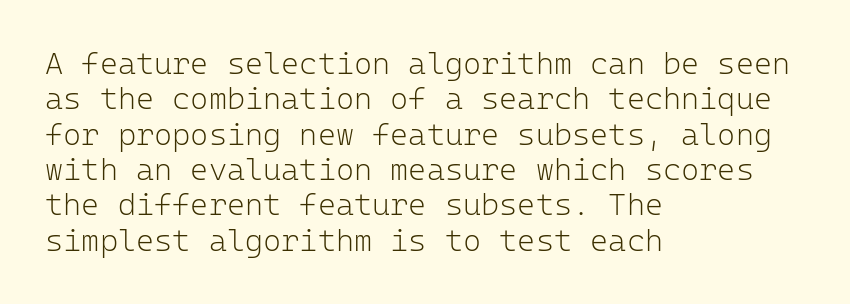
{"serif": "no", "italic": "no", "bold": "no", "weight": "light", "width": "normal", "stroke_contrast": "low", "x_height": "medium", "monospaced": "yes", "underline": "no", "align": "left", "line_spacing": "tight", "line_spacing_ratio": 1.14, "letter_spacing": "normal", "letter_spacing_em": 0.0, "glyph_px": 31}
